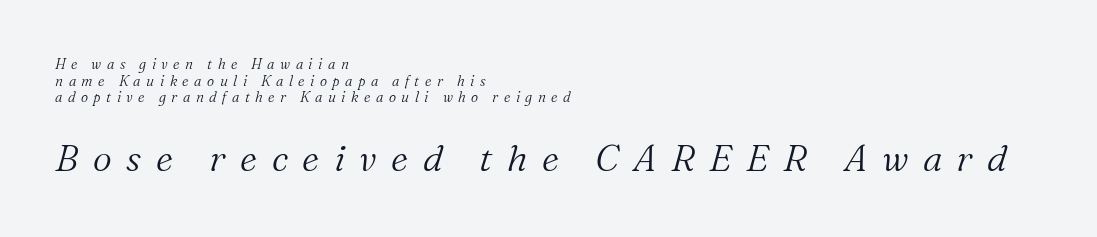
Font category for this specimen: serif. Vertical stems look standard width or narrower in stroke. What stands out about the letter spacing? Its width — letters are far apart. This is oblique type, the kind used for emphasis or titles.
